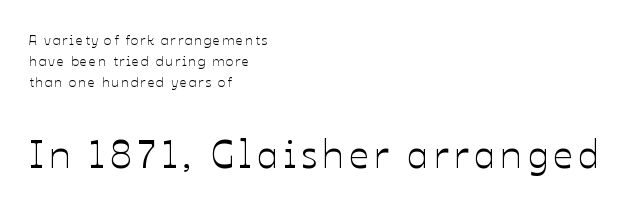
The image shows 39 px text type, upright; set left-aligned, normal line spacing (1.5x), not underlined; the second (bottom) block is 2.79x larger; low stroke contrast and a medium x-height.
